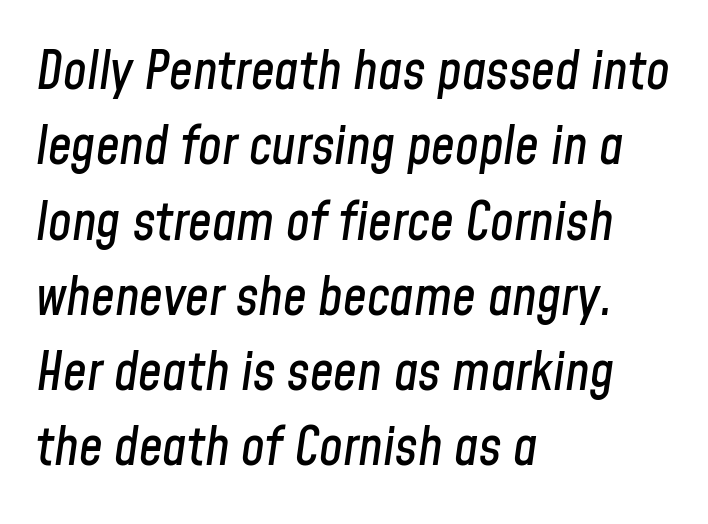
Each letter keeps its own natural width here, so spacing adapts to shape. Tall strokes in this sample are angled rather than plumb. Quick note: underline off. The gaps between neighbouring characters are ordinary and unremarkable.
